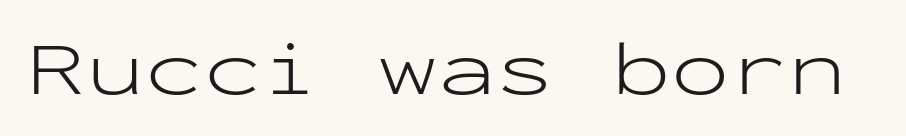
{"serif": "no", "italic": "no", "bold": "no", "weight": "light", "width": "wide", "stroke_contrast": "low", "x_height": "medium", "monospaced": "yes", "underline": "no", "letter_spacing": "normal", "letter_spacing_em": 0.0, "glyph_px": 78}
